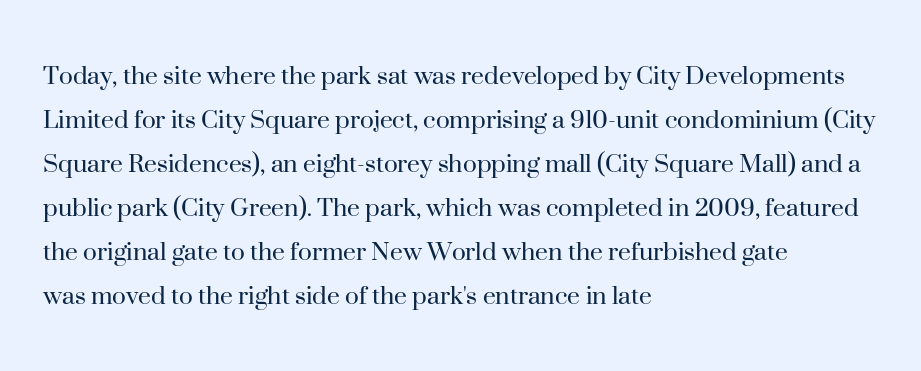
The image shows 29 px regular-weight serif type, upright; set left-aligned, normal line spacing (1.52x), normal letter spacing, not underlined; high stroke contrast and a small x-height.
